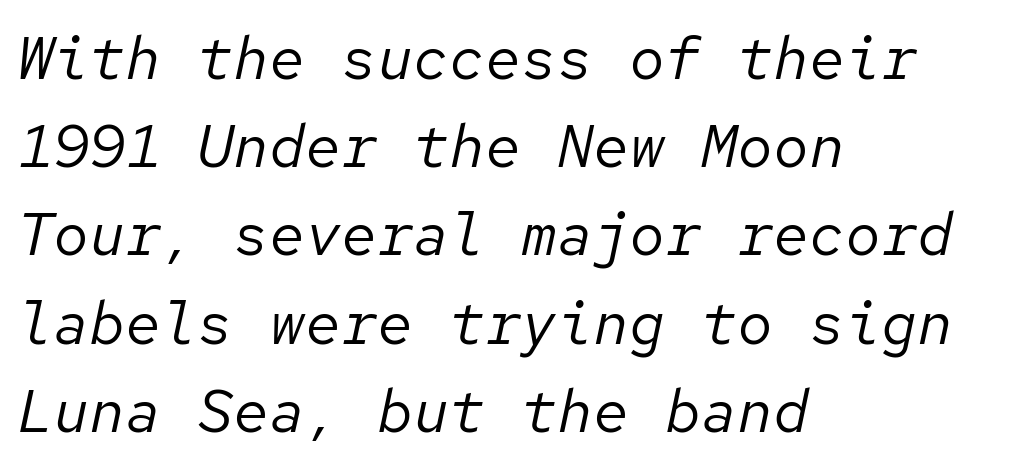
Glyph-to-glyph distance matches everyday printed text. Quick note: underline off. An italicized treatment has been applied to the whole sample. The rendering uses typewriter-style spacing with identical character cells. These glyphs show unthickened strokes, regular width or finer. This rendering uses left alignment, leaving the right contour irregular.
